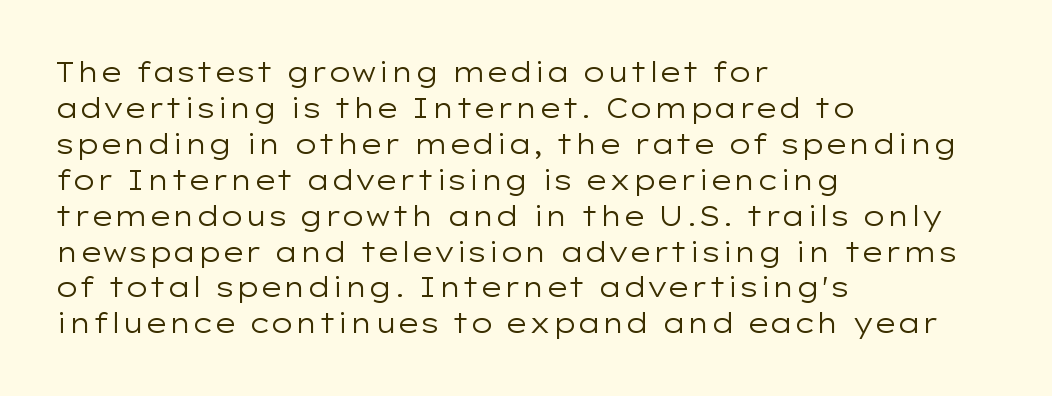
{"italic": "no", "bold": "no", "underline": "no", "align": "left", "line_spacing": "normal", "line_spacing_ratio": 1.33, "letter_spacing": "normal", "letter_spacing_em": 0.0, "glyph_px": 27}
